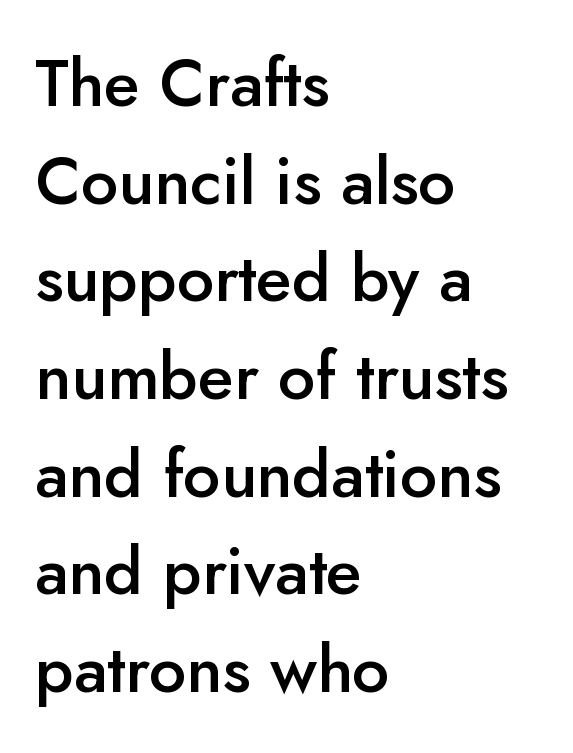
Do the characters align in a grid? No, the font is proportional. The font family rendered here belongs to the sans-serif group. Is the block centered? No — it sits flush against the left margin. Slightly chunky letters — semibold, I'd say, not full bold. This is the regular roman posture of the typeface.
